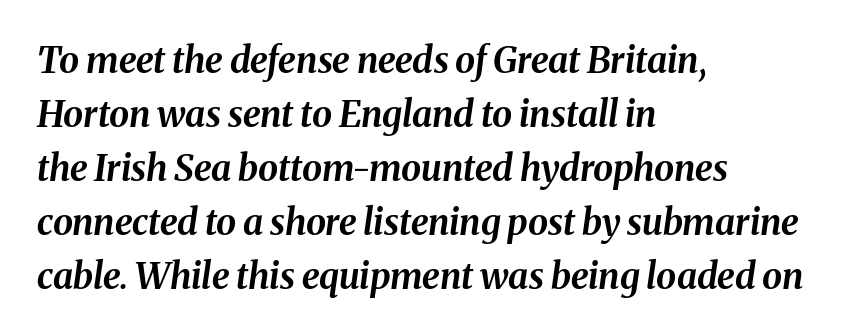
This sample has the flowing, uneven cadence of proportional lettering. This rendering leaves character spacing at its baseline value. The typesetter chose a ragged-right arrangement here. Rule under the text: the space is simply empty. How heavy is the stroke? Heavy — this is a bold.
